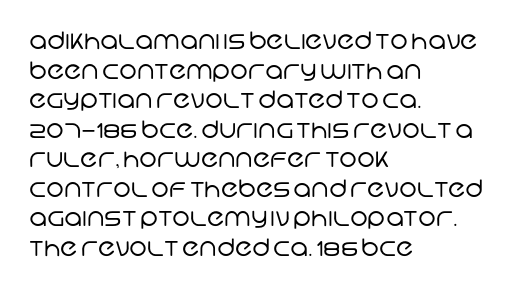
Q: Is the text bold? A: No.
Q: Is the text underlined? A: No.
Q: How is the paragraph aligned? A: Left-aligned.
Q: Is the spacing between letters normal or unusually wide? A: Normal.
